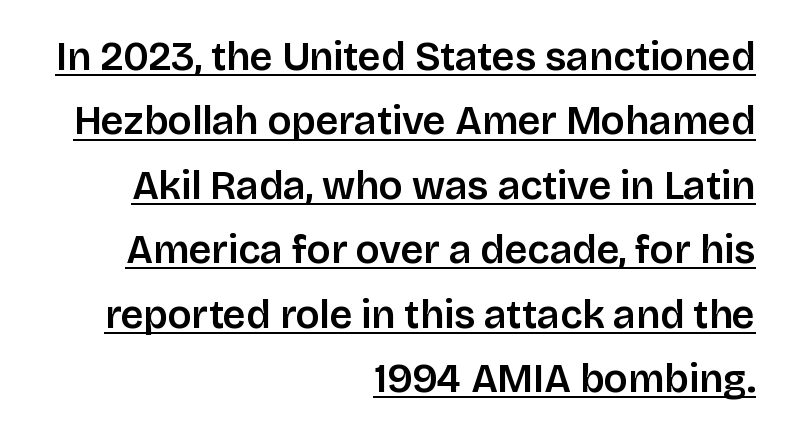
The image shows 40 px sans-serif type, upright; set right-aligned, normal line spacing (1.61x), normal letter spacing, underlined; low stroke contrast and a large x-height.
